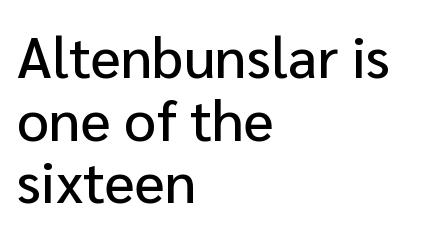
{"serif": "no", "italic": "no", "width": "normal", "stroke_contrast": "low", "x_height": "medium", "monospaced": "no", "underline": "no", "align": "left", "line_spacing": "tight", "line_spacing_ratio": 1.1, "letter_spacing": "normal", "letter_spacing_em": 0.0, "glyph_px": 57}
